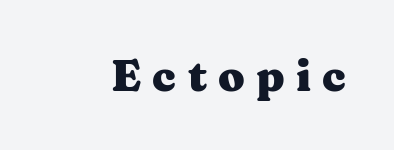
The image shows 43 px heavy, wide serif type, upright; set unusually wide letter spacing (+0.26 em), not underlined; medium stroke contrast and a medium x-height.
